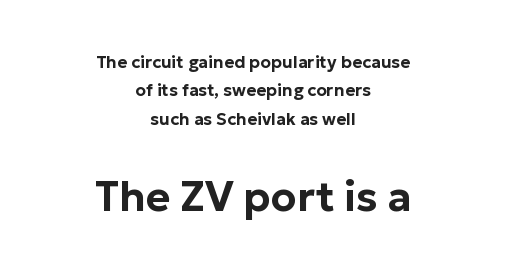
Q: Is the text italic (slanted)? A: No, it is upright.
Q: Is the typeface a serif or a sans-serif typeface? A: Sans-serif.
Q: Is the text underlined? A: No.
Q: How is the paragraph aligned? A: Centered.
Q: Is the spacing between letters normal or unusually wide? A: Normal.
Q: Is the spacing between lines tight, normal or loose? A: Normal.
Q: Which block of text is set in a larger size, the first (top) or the second (bottom)? A: The second (bottom) one.
Q: Width (condensed, normal, or wide)? A: Normal.
Q: Stroke contrast? A: Low.
Q: x-height? A: Medium.
Q: Monospaced? A: No.
